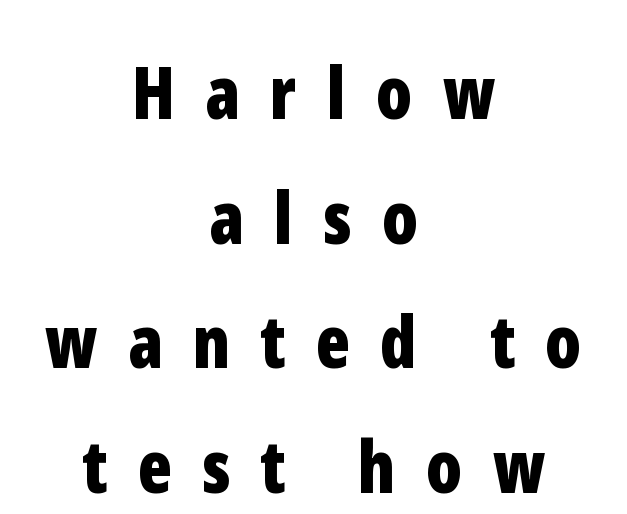
The image shows 72 px bold, condensed sans-serif type, upright; set centered, line spacing 1.73x, unusually wide letter spacing (+0.42 em), not underlined; low stroke contrast and a medium x-height.
